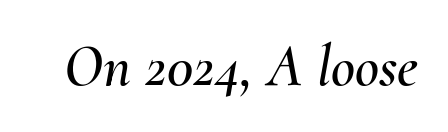
The image shows 59 px text type, italic (leaning right); set normal letter spacing, not underlined; medium stroke contrast and a small x-height.
